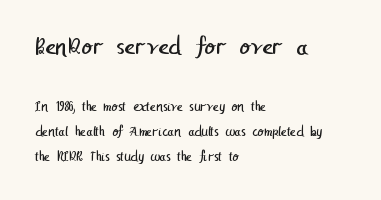
Reading down the block, your eye returns to a fixed left position each line. Honestly, the letter spacing is just normal — you wouldn't notice it. Typesetter's note — upper block bumped up in size, lower block left smaller. Bare-footed words on every line.
